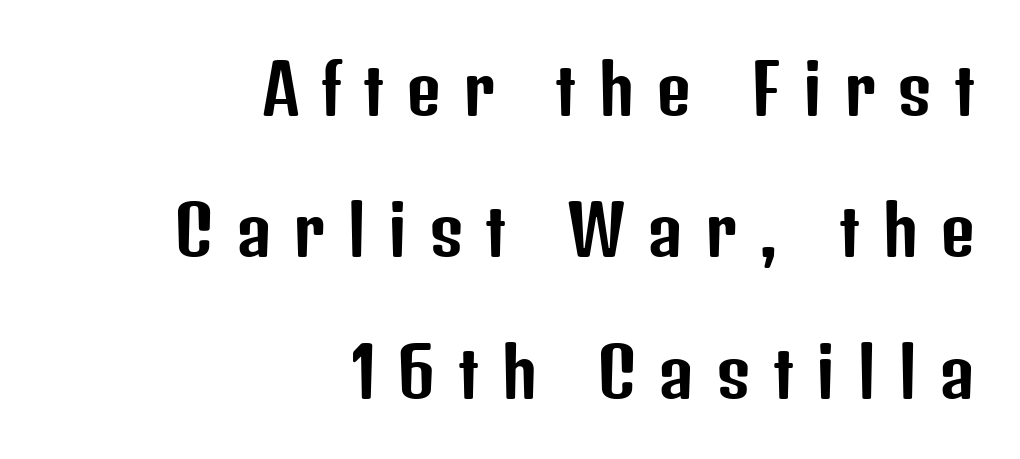
This sample uses a sans-serif face. Character widths vary here, with narrow letters taking less room than wide ones. Vertical spacing — loose. Right-aligned paragraph, ragged on the left. This rendering widens character spacing well past its baseline value. Is there any slant? The stems are plumb.
